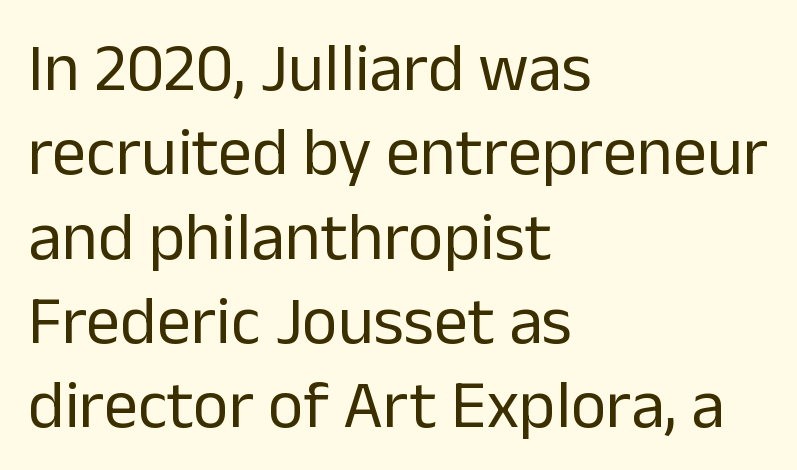
The image shows 68 px regular-weight sans-serif type, upright; set left-aligned, line spacing 1.24x, normal letter spacing, not underlined; low stroke contrast and a medium x-height.
